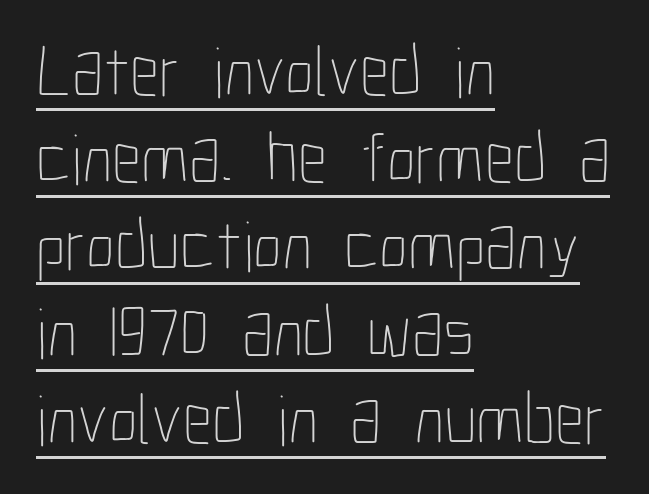
The passage is arranged the way most books set body copy — flush left. The passage shown is typed in a proportional face where columns would drift. The letterforms sit at book weight or below. This is underlined copy, the kind a proofreader might mark for attention. The line texture is even and compact thanks to regular tracking. Unlike italic type, these characters show no tilt at all.
